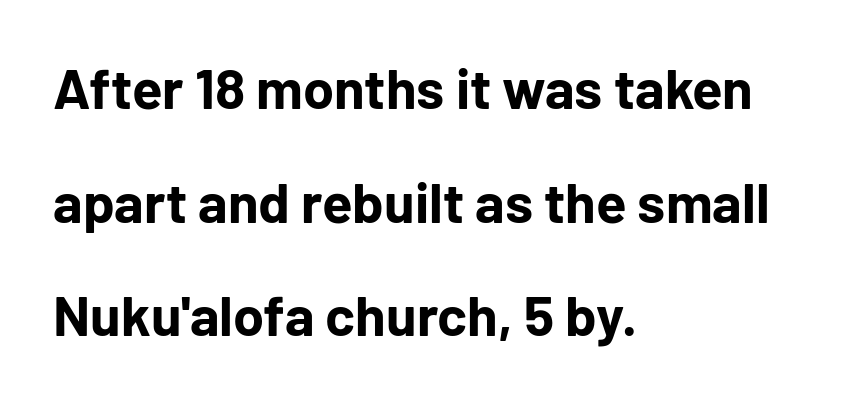
Q: Is the text bold? A: Yes.
Q: Is the text italic (slanted)? A: No, it is upright.
Q: Is the typeface a serif or a sans-serif typeface? A: Sans-serif.
Q: Is the text underlined? A: No.
Q: How is the paragraph aligned? A: Left-aligned.
Q: Is the spacing between letters normal or unusually wide? A: Normal.
Q: Is the spacing between lines tight, normal or loose? A: Loose.
Q: Width (condensed, normal, or wide)? A: Normal.
Q: Stroke contrast? A: Low.
Q: x-height? A: Medium.
Q: Monospaced? A: No.
